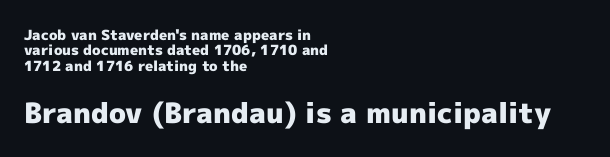
Spacing verdict: proportional, widths tailored to each character. Look at the glyph heights: the lower group is clearly the bigger setting. If you drew a line through each stem, it would be perfectly vertical. Chunky letters — that's bold for sure. Horizontal bands of white between lines are thin slivers. These lines keep a tight, regular rhythm from letter to letter.
